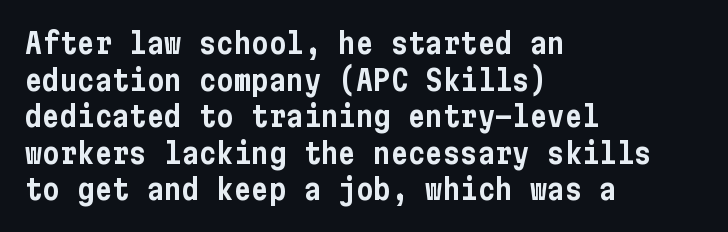
Q: Is the text italic (slanted)? A: No, it is upright.
Q: Is the typeface a serif or a sans-serif typeface? A: Sans-serif.
Q: Is the text underlined? A: No.
Q: How is the paragraph aligned? A: Left-aligned.
Q: Is the spacing between letters normal or unusually wide? A: Normal.
Q: Is the spacing between lines tight, normal or loose? A: Normal.
Q: Width (condensed, normal, or wide)? A: Condensed.
Q: Stroke contrast? A: Low.
Q: x-height? A: Medium.
